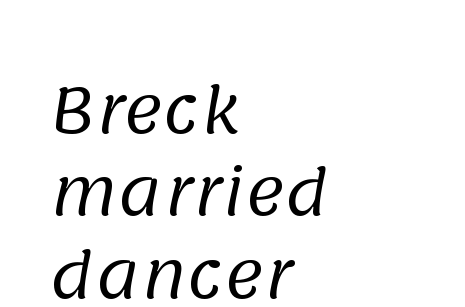
{"serif": "no", "bold": "no", "weight": "regular", "width": "normal", "stroke_contrast": "low", "x_height": "large", "monospaced": "no", "underline": "no", "align": "left", "line_spacing": "normal", "line_spacing_ratio": 1.35, "letter_spacing": "normal", "letter_spacing_em": 0.0, "glyph_px": 61}
